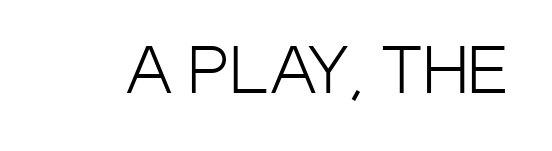
{"serif": "no", "italic": "no", "bold": "no", "weight": "light", "width": "condensed", "stroke_contrast": "low", "x_height": "large", "monospaced": "no", "underline": "no", "letter_spacing": "normal", "letter_spacing_em": 0.0, "glyph_px": 62}
